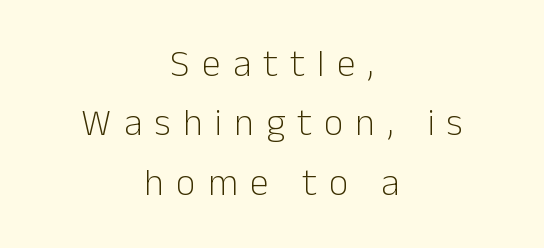
Q: Is the text bold? A: No.
Q: Is the text italic (slanted)? A: No, it is upright.
Q: Is the typeface a serif or a sans-serif typeface? A: Sans-serif.
Q: Is the text underlined? A: No.
Q: How is the paragraph aligned? A: Centered.
Q: Is the spacing between letters normal or unusually wide? A: Unusually wide.
Q: Is the spacing between lines tight, normal or loose? A: Normal.
Q: Width (condensed, normal, or wide)? A: Normal.
Q: Stroke contrast? A: Low.
Q: x-height? A: Medium.
Q: Monospaced? A: No.
